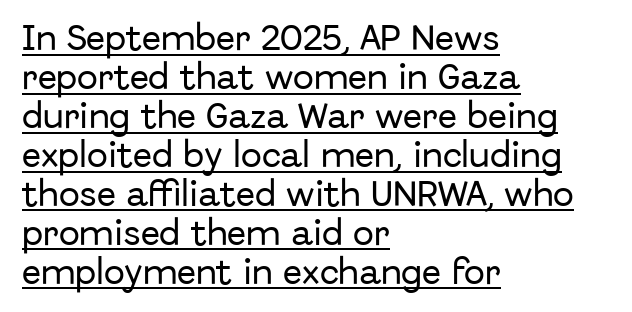
Alignment: flush left. Style check: upright. Nobody touched the tracking dial on this one. The specimen includes a rule beneath the text block's lines. Font category for this specimen: sans-serif. The passage shown stacks its lines at a standard gap.
